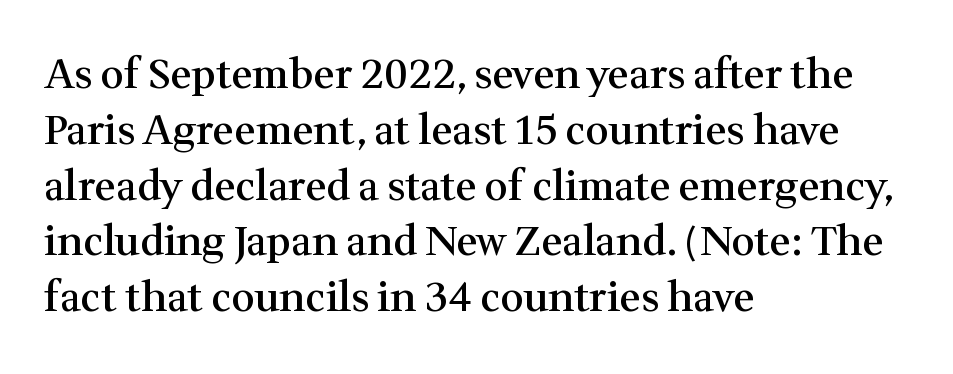
{"serif": "yes", "italic": "no", "bold": "semi", "weight": "semibold", "width": "normal", "stroke_contrast": "medium", "x_height": "medium", "monospaced": "no", "underline": "no", "align": "left", "line_spacing": "normal", "line_spacing_ratio": 1.36, "letter_spacing": "normal", "letter_spacing_em": 0.0, "glyph_px": 41}
